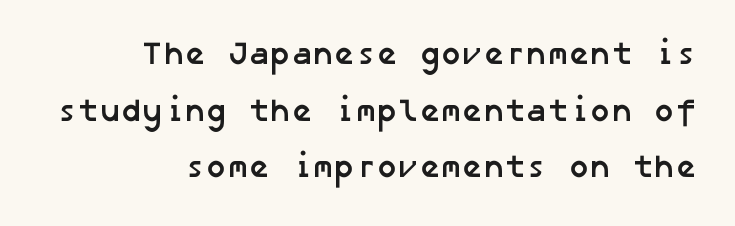
Compared with a flush-left layout, this one pins lines to the opposite, right side. Tracking here is standard; glyphs follow each other at the usual distance. The text was rendered using a sans face with plain stroke endings. The words here are not underlined. Each glyph is drawn with heavy, bold strokes.
